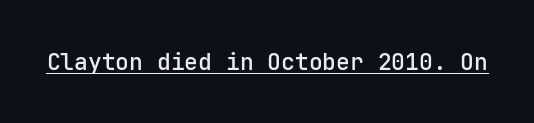
You can see a thin bar hugging the bottom of the glyphs. This rendering leaves character spacing at its baseline value. Style check: upright.
